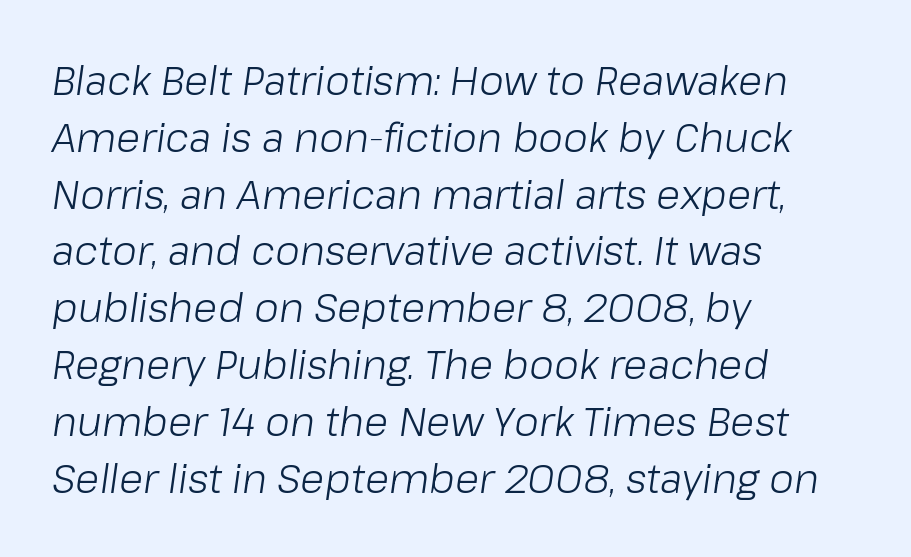
The image shows 40 px light type, italic (leaning right); set left-aligned, normal line spacing (1.42x), normal letter spacing, not underlined; low stroke contrast and a medium x-height.
